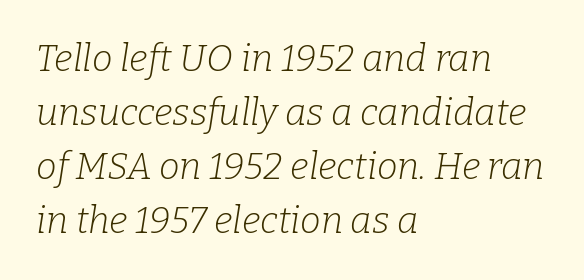
Heaviness? Minimal to ordinary, like unemphasized prose. Bare-footed words on every line. Looks like regular typesetting: each glyph gets only the width it needs. The specimen reads as italic at a glance. What stands out about the letter spacing? Nothing — it is the standard amount.
